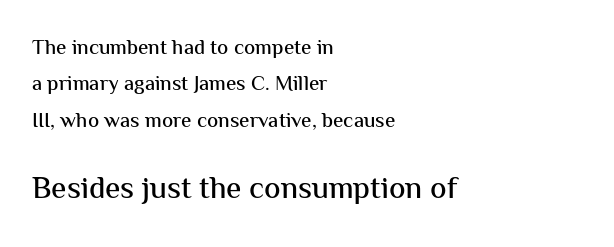
Spacing verdict: proportional, widths tailored to each character. These lines are composed in type without serifs. Tracking here is standard; glyphs follow each other at the usual distance. Style check: upright. Notice how the passage keeps a crisp vertical edge on the left only.
